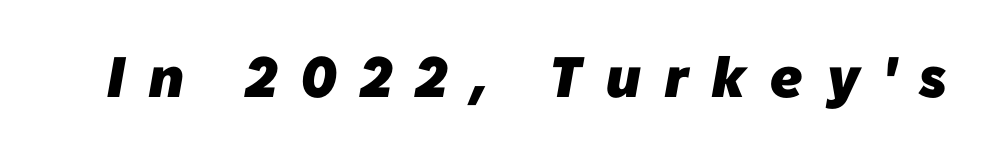
Q: Is the text bold? A: Yes.
Q: Is the typeface a serif or a sans-serif typeface? A: Sans-serif.
Q: Is the text underlined? A: No.
Q: Is the spacing between letters normal or unusually wide? A: Unusually wide.
Q: Width (condensed, normal, or wide)? A: Normal.
Q: Stroke contrast? A: Low.
Q: x-height? A: Medium.
Q: Monospaced? A: No.
